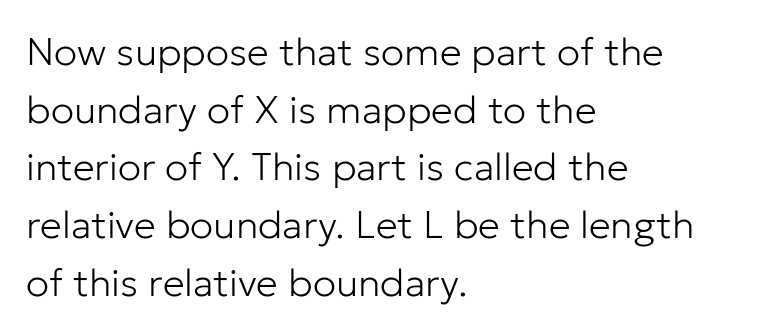
The strokes carry an ordinary text weight at most. Compared with a centered layout, this one pins lines to the left instead. Posture: upright roman. The type family on display is of the sans-serif kind.
